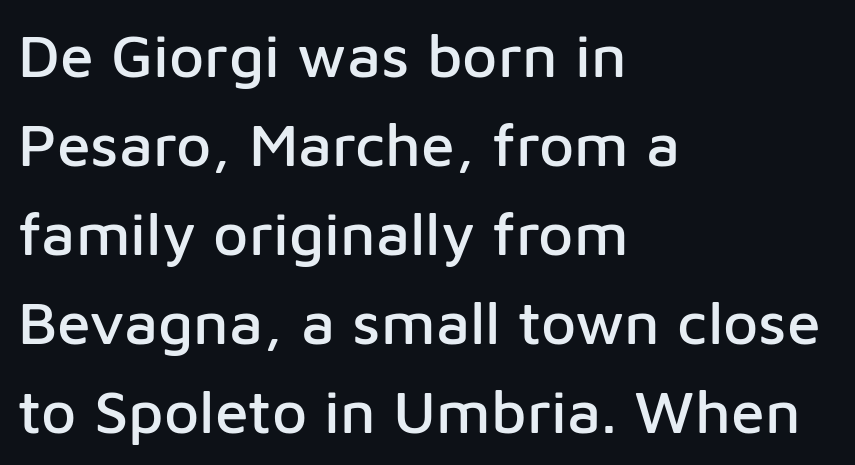
A roman cut, with each character standing at attention. There is no visible air inserted between adjacent glyphs. Is this a sans? Yes — the strokes have no serifs. The block of text has a typical density, with ordinary space between rows.
